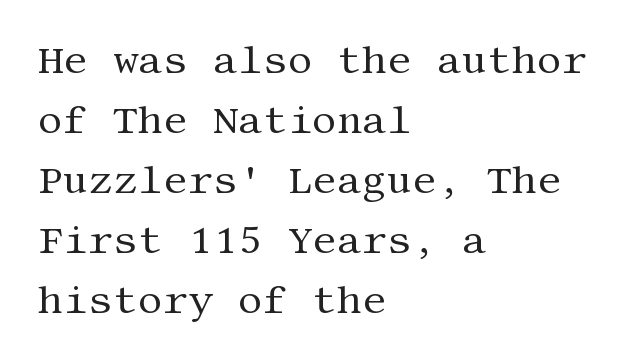
The image shows 39 px regular-weight serif type, upright; set left-aligned, normal line spacing (1.54x), normal letter spacing, not underlined; medium stroke contrast and a large x-height.
